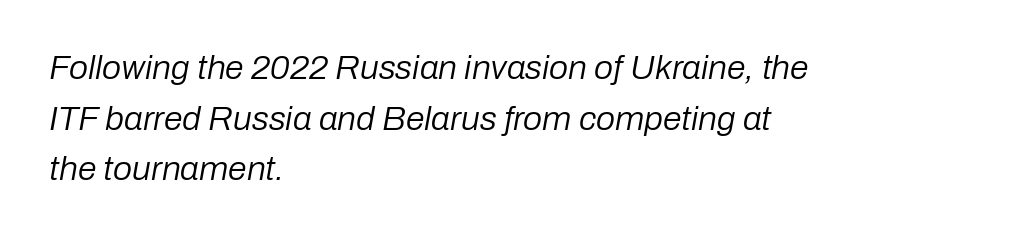
Q: Is the text bold? A: No.
Q: Is the text italic (slanted)? A: Yes, it leans right by about 10 degrees.
Q: Is the text underlined? A: No.
Q: How is the paragraph aligned? A: Left-aligned.
Q: Is the spacing between letters normal or unusually wide? A: Normal.
Q: Is the spacing between lines tight, normal or loose? A: Normal.
Q: Width (condensed, normal, or wide)? A: Normal.
Q: Stroke contrast? A: Low.
Q: x-height? A: Medium.
Q: Monospaced? A: No.
